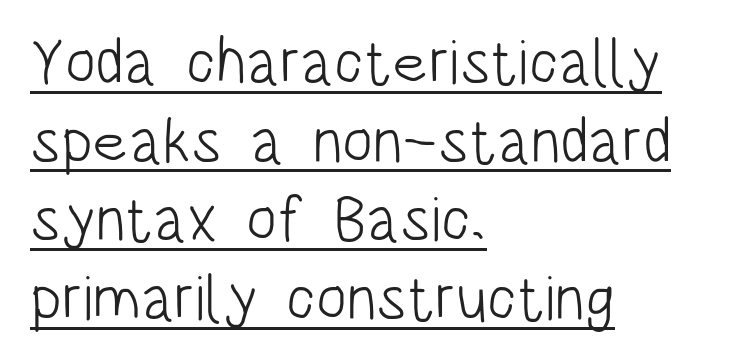
{"serif": "no", "italic": "no", "bold": "no", "weight": "light", "width": "condensed", "stroke_contrast": "low", "x_height": "large", "monospaced": "no", "underline": "yes", "align": "left", "line_spacing_ratio": 1.23, "letter_spacing": "normal", "letter_spacing_em": 0.0, "glyph_px": 64}
